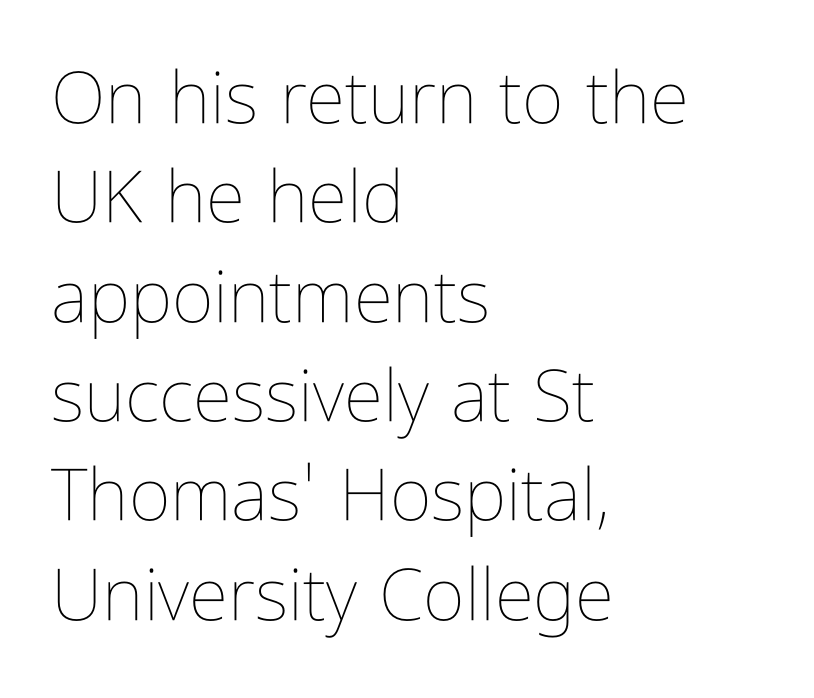
This sample keeps an unexceptional amount of space between lines. Is this a fixed-width face? No — the glyphs have proportional, varying widths. Letter spacing: default. Rule under the text: the space is simply empty.
